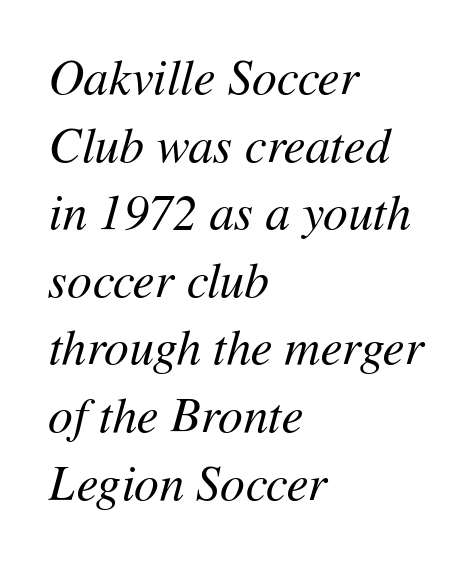
No word sits above an underline. In terms of letterspacing, this is plain default setting. The characters are drawn with everyday or finer stroke widths. Vertical spacing — default.
